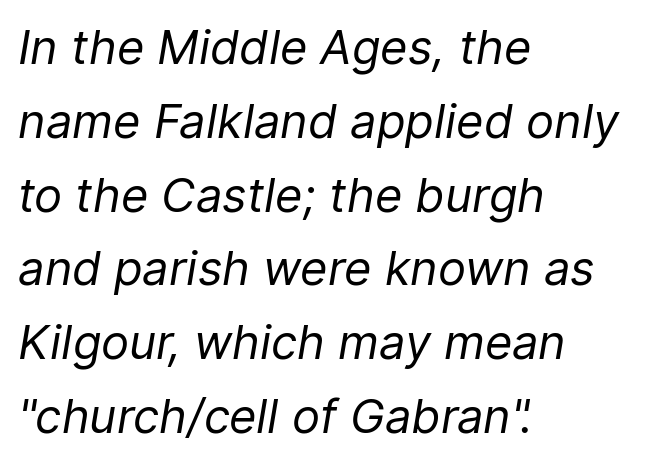
Q: Is the text bold? A: No.
Q: Is the text italic (slanted)? A: Yes, it leans right by about 9 degrees.
Q: Is the text underlined? A: No.
Q: How is the paragraph aligned? A: Left-aligned.
Q: Is the spacing between letters normal or unusually wide? A: Normal.
Q: Is the spacing between lines tight, normal or loose? A: Normal.
Q: Width (condensed, normal, or wide)? A: Normal.
Q: Stroke contrast? A: Low.
Q: x-height? A: Medium.
Q: Monospaced? A: No.
